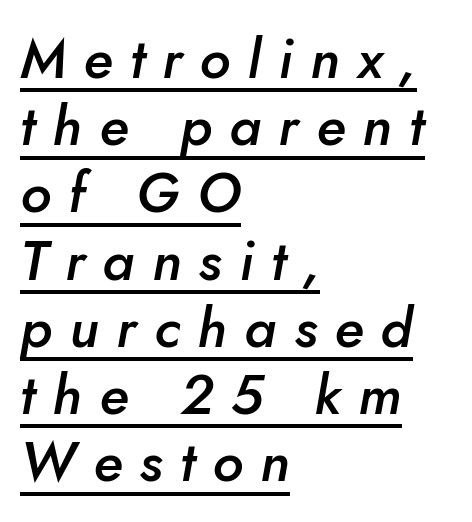
Q: Is the text bold? A: Semi-bold.
Q: Is the text italic (slanted)? A: Yes, it leans right by about 10 degrees.
Q: Is the text underlined? A: Yes.
Q: How is the paragraph aligned? A: Left-aligned.
Q: Is the spacing between letters normal or unusually wide? A: Unusually wide.
Q: Width (condensed, normal, or wide)? A: Normal.
Q: Stroke contrast? A: Low.
Q: x-height? A: Small.
Q: Monospaced? A: No.
